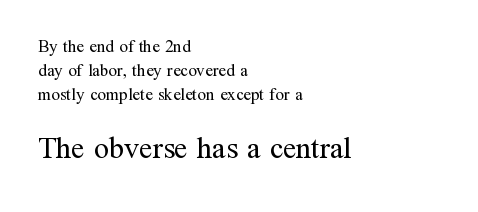
Q: Is the text bold? A: No.
Q: Is the text italic (slanted)? A: No, it is upright.
Q: Is the typeface a serif or a sans-serif typeface? A: Serif.
Q: Is the text underlined? A: No.
Q: How is the paragraph aligned? A: Left-aligned.
Q: Is the spacing between letters normal or unusually wide? A: Normal.
Q: Is the spacing between lines tight, normal or loose? A: Normal.
Q: Which block of text is set in a larger size, the first (top) or the second (bottom)? A: The second (bottom) one.
Q: Width (condensed, normal, or wide)? A: Normal.
Q: Stroke contrast? A: Medium.
Q: x-height? A: Medium.
Q: Monospaced? A: No.
